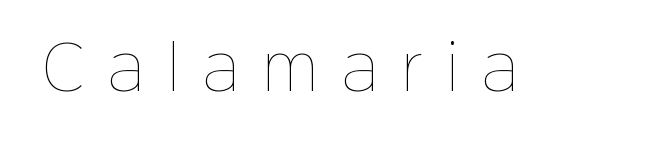
The image shows 59 px thin type, upright; set unusually wide letter spacing (+0.4 em), not underlined; low stroke contrast and a medium x-height.
